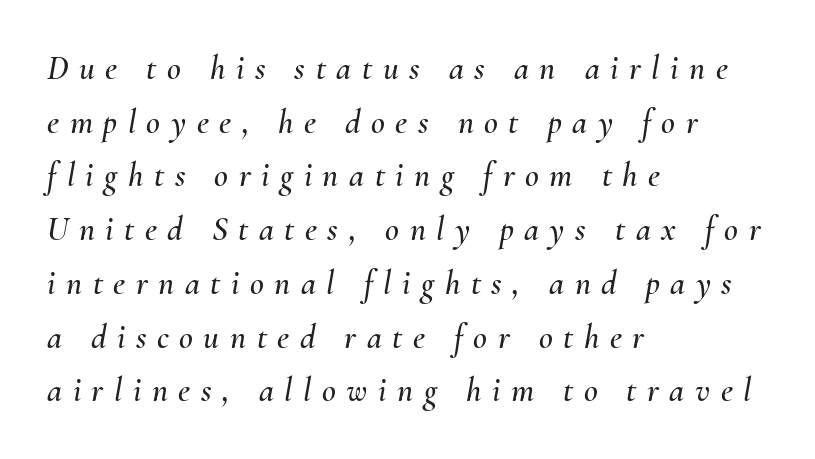
{"italic": "yes", "lean": "right", "slant_degrees": 10, "width": "normal", "stroke_contrast": "medium", "x_height": "small", "monospaced": "no", "underline": "no", "align": "left", "line_spacing": "normal", "line_spacing_ratio": 1.58, "letter_spacing": "wide", "letter_spacing_em": 0.31, "glyph_px": 34}
